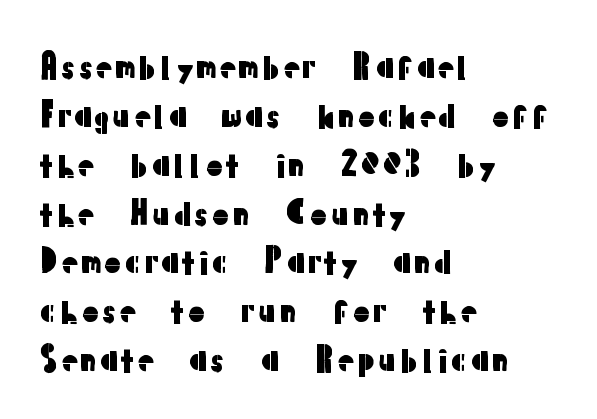
The face used here is rendered with its standard letterfit. The paragraph shown leans on its left margin. Is there any slant? The stems are plumb. Examine the stroke ends and you'll find no serifs. Here the designer chose a conventional face with non-uniform glyph widths. Leading: standard.
